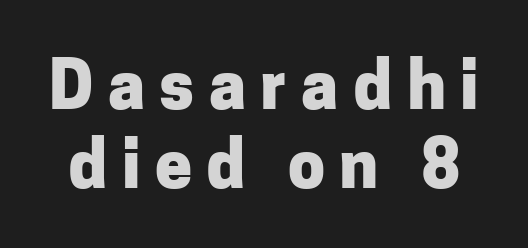
{"serif": "no", "italic": "no", "bold": "yes", "weight": "heavy", "width": "normal", "stroke_contrast": "low", "x_height": "medium", "monospaced": "no", "underline": "no", "line_spacing_ratio": 1.19, "letter_spacing": "wide", "letter_spacing_em": 0.22, "glyph_px": 66}
